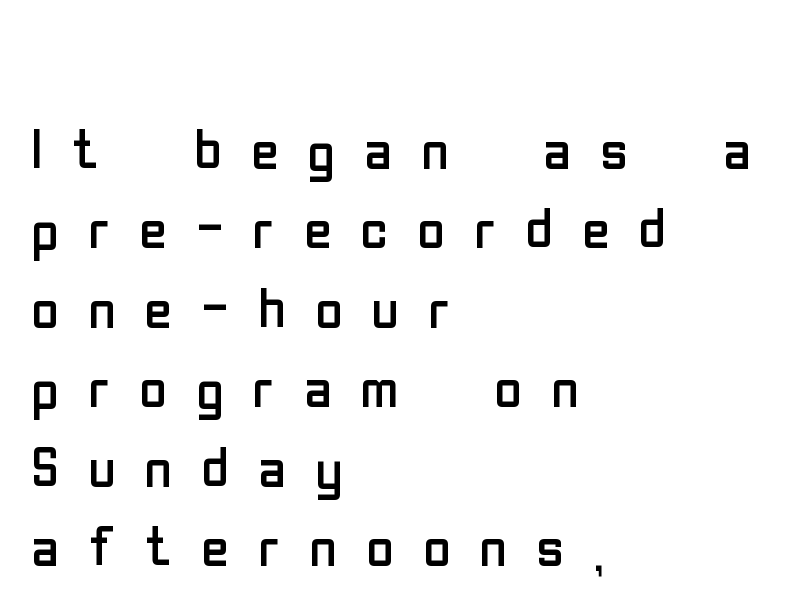
Q: Is the text bold? A: No.
Q: Is the text italic (slanted)? A: No, it is upright.
Q: Is the typeface a serif or a sans-serif typeface? A: Sans-serif.
Q: Is the text underlined? A: No.
Q: How is the paragraph aligned? A: Left-aligned.
Q: Is the spacing between letters normal or unusually wide? A: Unusually wide.
Q: Is the spacing between lines tight, normal or loose? A: Tight.
Q: Width (condensed, normal, or wide)? A: Condensed.
Q: Stroke contrast? A: Low.
Q: x-height? A: Medium.
Q: Monospaced? A: No.
